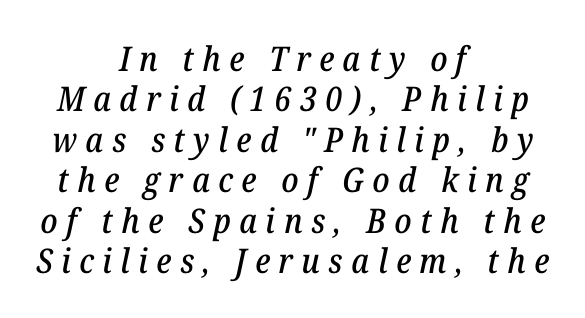
{"serif": "yes", "italic": "yes", "lean": "right", "slant_degrees": 12, "width": "normal", "stroke_contrast": "low", "x_height": "medium", "monospaced": "no", "underline": "no", "align": "center", "line_spacing_ratio": 1.19, "letter_spacing": "wide", "letter_spacing_em": 0.25, "glyph_px": 34}
